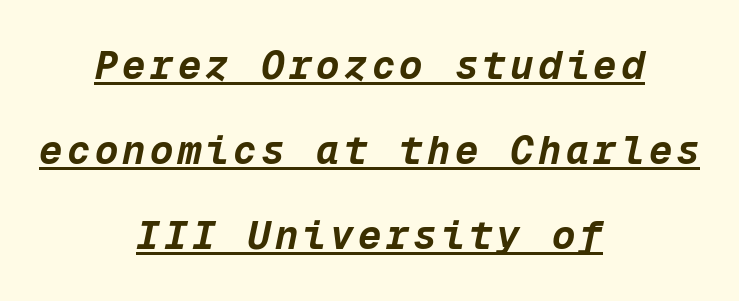
{"italic": "yes", "lean": "right", "slant_degrees": 12, "bold": "yes", "weight": "bold", "width": "normal", "stroke_contrast": "low", "x_height": "medium", "monospaced": "yes", "underline": "yes", "align": "center", "line_spacing": "loose", "line_spacing_ratio": 2.18, "glyph_px": 39}
